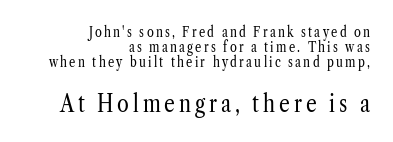
{"italic": "no", "bold": "no", "underline": "no", "align": "right", "line_spacing": "tight", "line_spacing_ratio": 1.08, "larger_block": "second", "size_ratio": 1.71, "glyph_px": 24}
